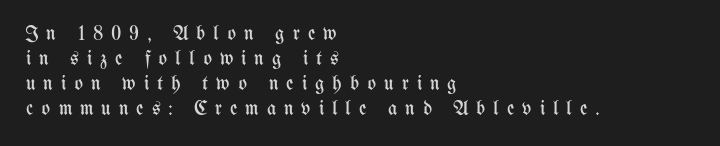
{"italic": "no", "bold": "no", "underline": "no", "align": "left", "line_spacing": "normal", "line_spacing_ratio": 1.25, "letter_spacing": "wide", "letter_spacing_em": 0.4, "glyph_px": 20}
